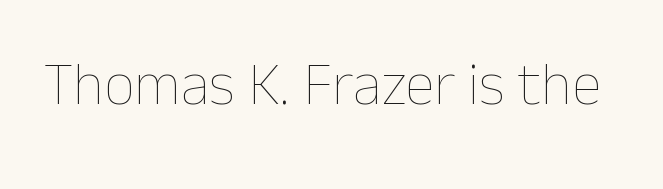
Q: Is the text bold? A: No.
Q: Is the text italic (slanted)? A: No, it is upright.
Q: Is the text underlined? A: No.
Q: Is the spacing between letters normal or unusually wide? A: Normal.
Q: Width (condensed, normal, or wide)? A: Normal.
Q: Stroke contrast? A: Low.
Q: x-height? A: Medium.
Q: Monospaced? A: No.
